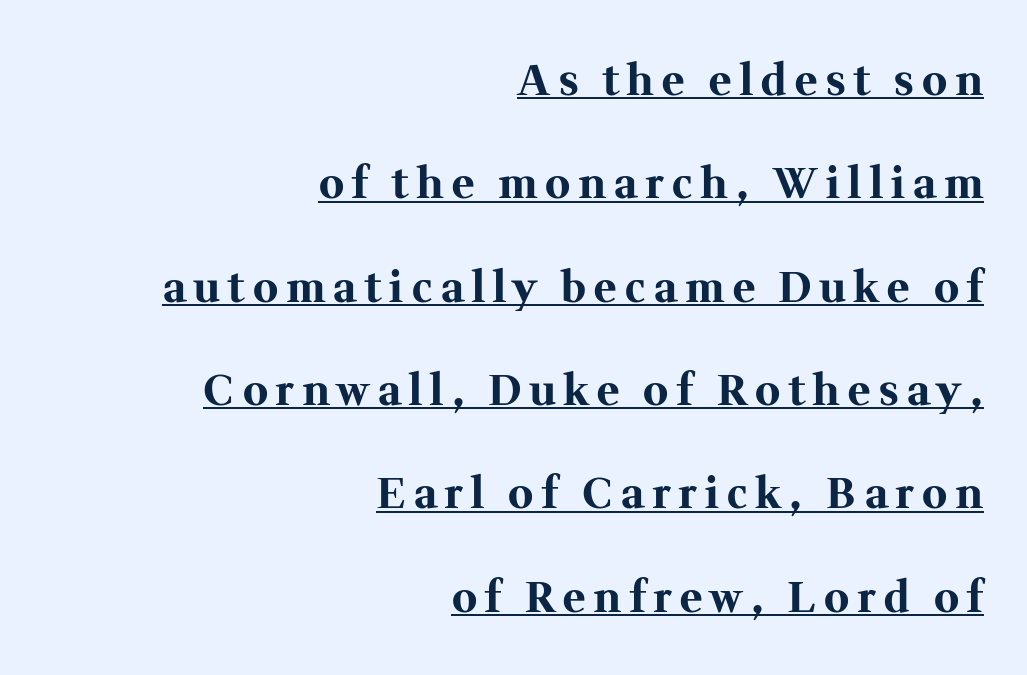
The image shows 42 px bold serif type, upright; set right-aligned, loose line spacing (2.46x), unusually wide letter spacing (+0.2 em), underlined; medium stroke contrast and a medium x-height.
